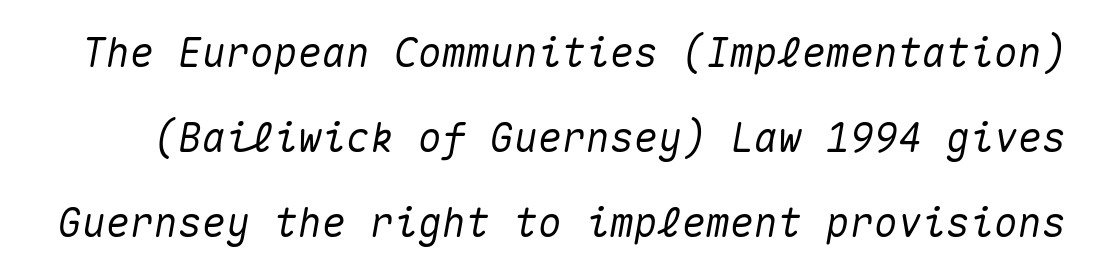
Q: Is the text italic (slanted)? A: Yes, it leans right by about 10 degrees.
Q: Is the text underlined? A: No.
Q: Is the spacing between letters normal or unusually wide? A: Normal.
Q: Is the spacing between lines tight, normal or loose? A: Loose.
Q: Width (condensed, normal, or wide)? A: Normal.
Q: Stroke contrast? A: Medium.
Q: x-height? A: Medium.
Q: Monospaced? A: Yes.
